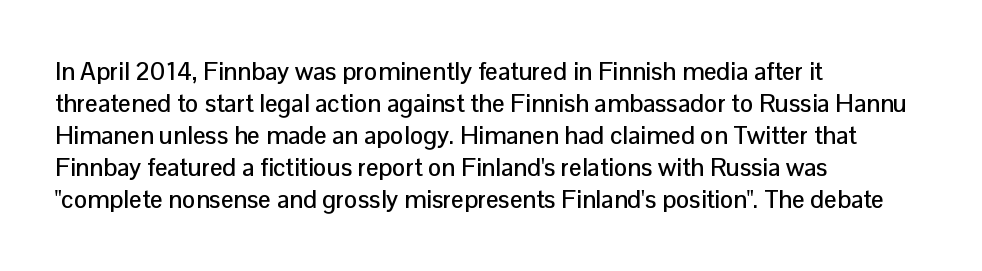
Q: Is the text italic (slanted)? A: No, it is upright.
Q: Is the text underlined? A: No.
Q: How is the paragraph aligned? A: Left-aligned.
Q: Is the spacing between letters normal or unusually wide? A: Normal.
Q: Is the spacing between lines tight, normal or loose? A: Normal.
